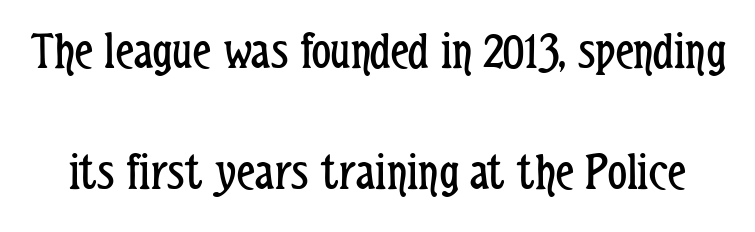
Q: Is the text bold? A: No.
Q: Is the text italic (slanted)? A: No, it is upright.
Q: Is the typeface a serif or a sans-serif typeface? A: Sans-serif.
Q: Is the text underlined? A: No.
Q: Is the spacing between letters normal or unusually wide? A: Normal.
Q: Is the spacing between lines tight, normal or loose? A: Loose.
Q: Width (condensed, normal, or wide)? A: Condensed.
Q: Stroke contrast? A: Low.
Q: x-height? A: Medium.
Q: Monospaced? A: No.
